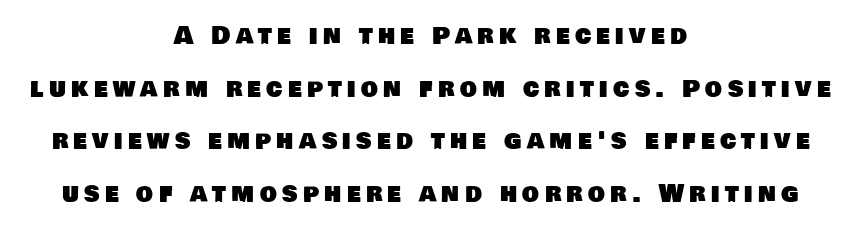
Q: Is the text underlined? A: No.
Q: How is the paragraph aligned? A: Centered.
Q: Is the spacing between letters normal or unusually wide? A: Unusually wide.
Q: Is the spacing between lines tight, normal or loose? A: Loose.
